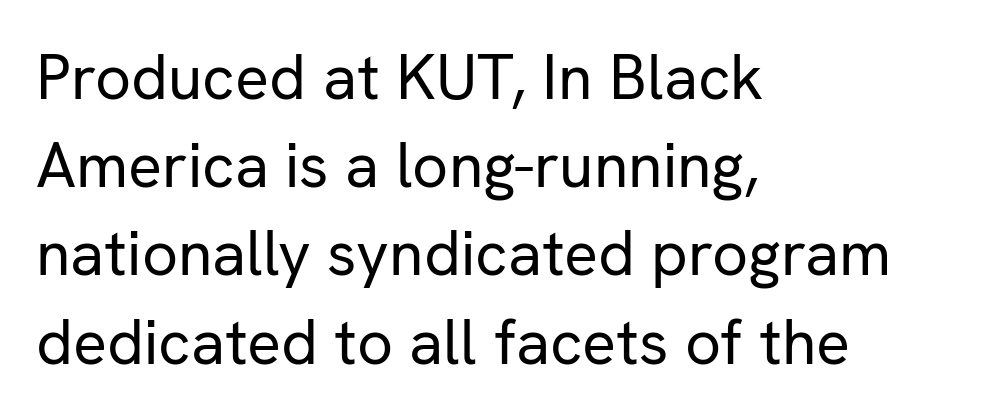
The image shows 63 px regular-weight sans-serif type, upright; set left-aligned, normal line spacing (1.4x), normal letter spacing, not underlined; low stroke contrast and a medium x-height.
